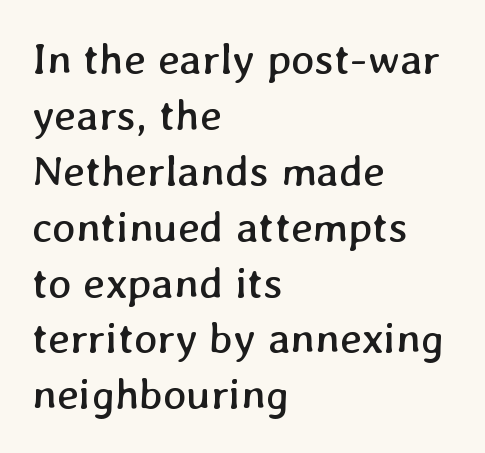
You could not count columns in this text — the font is proportionally spaced. No chunkiness to these letters — they're not bold. Nobody touched the tracking dial on this one. Every row of glyphs begins at an identical x-position on the left. Leading: standard. Has an underline been added? It has not.
